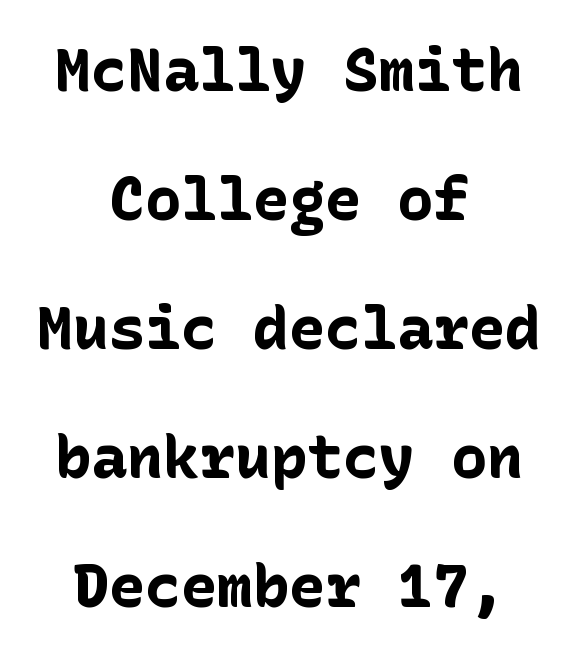
Type without underlining. A student would call this center alignment; a typographer would say set centered. The line texture is even and compact thanks to regular tracking. Pretty heavy lettering here — definitely bold. The rendering shows plain stroke endings on the letterforms — a sans-serif design.
